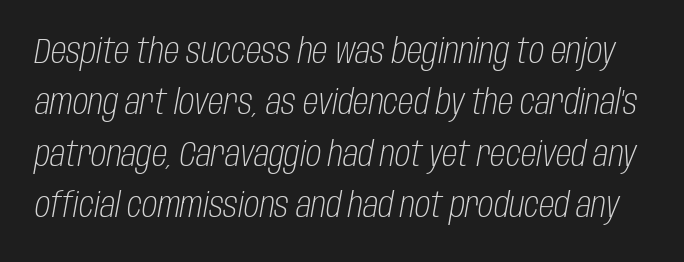
Q: Is the text bold? A: No.
Q: Is the text italic (slanted)? A: Yes, it leans right by about 10 degrees.
Q: Is the text underlined? A: No.
Q: Is the spacing between letters normal or unusually wide? A: Normal.
Q: Is the spacing between lines tight, normal or loose? A: Normal.
Q: Width (condensed, normal, or wide)? A: Condensed.
Q: Stroke contrast? A: Low.
Q: x-height? A: Large.
Q: Monospaced? A: No.
